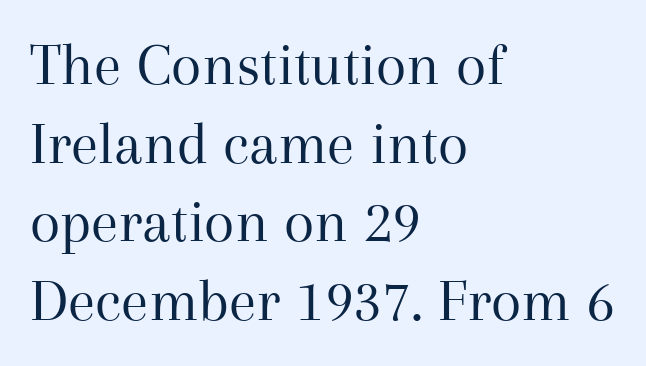
{"serif": "yes", "italic": "no", "bold": "no", "weight": "regular", "width": "normal", "stroke_contrast": "medium", "x_height": "medium", "monospaced": "no", "underline": "no", "align": "left", "line_spacing": "normal", "line_spacing_ratio": 1.27, "letter_spacing": "normal", "letter_spacing_em": 0.0, "glyph_px": 62}
